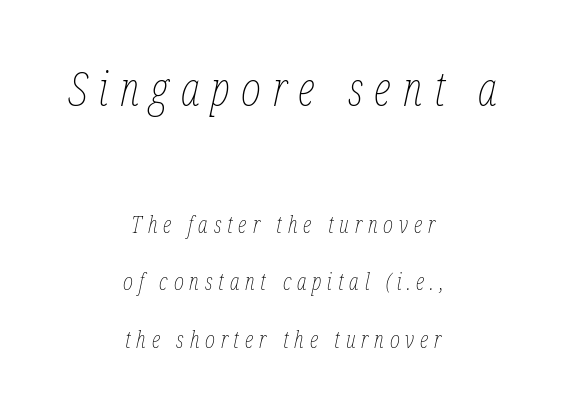
Q: Is the text bold? A: No.
Q: Is the text italic (slanted)? A: Yes, it leans right by about 12 degrees.
Q: Is the text underlined? A: No.
Q: How is the paragraph aligned? A: Centered.
Q: Is the spacing between letters normal or unusually wide? A: Unusually wide.
Q: Is the spacing between lines tight, normal or loose? A: Loose.
Q: Which block of text is set in a larger size, the first (top) or the second (bottom)? A: The first (top) one.
Q: Width (condensed, normal, or wide)? A: Condensed.
Q: Stroke contrast? A: Low.
Q: x-height? A: Medium.
Q: Monospaced? A: No.
